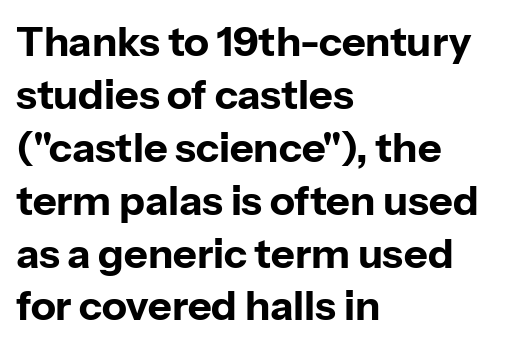
{"serif": "no", "italic": "no", "bold": "yes", "weight": "bold", "width": "normal", "stroke_contrast": "low", "x_height": "medium", "monospaced": "no", "underline": "no", "align": "left", "line_spacing": "normal", "line_spacing_ratio": 1.29, "letter_spacing": "normal", "letter_spacing_em": 0.0, "glyph_px": 41}
